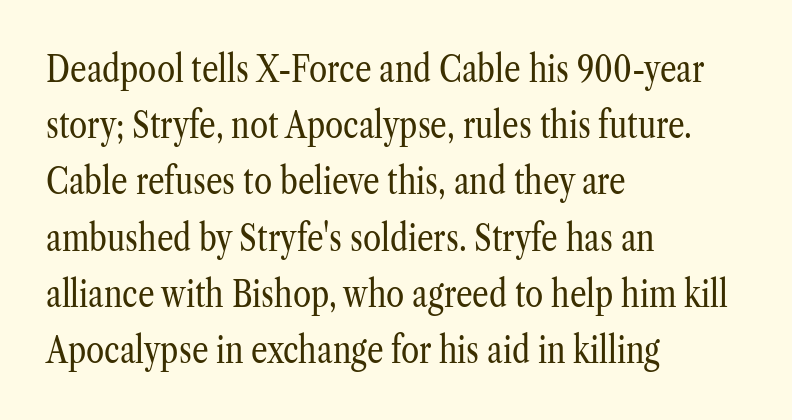
Q: Is the text bold? A: No.
Q: Is the text italic (slanted)? A: No, it is upright.
Q: Is the typeface a serif or a sans-serif typeface? A: Serif.
Q: Is the text underlined? A: No.
Q: How is the paragraph aligned? A: Left-aligned.
Q: Is the spacing between letters normal or unusually wide? A: Normal.
Q: Is the spacing between lines tight, normal or loose? A: Normal.
Q: Width (condensed, normal, or wide)? A: Condensed.
Q: Stroke contrast? A: Low.
Q: x-height? A: Medium.
Q: Monospaced? A: No.
